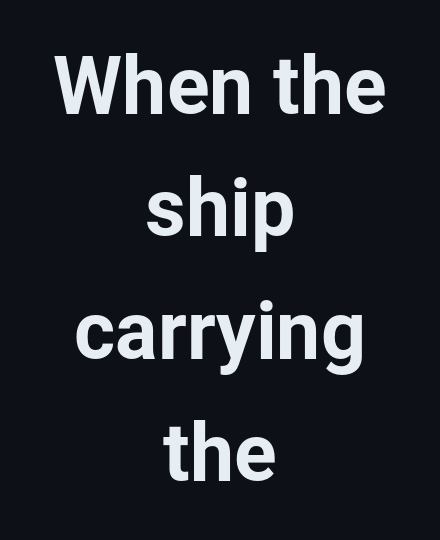
Q: Is the text italic (slanted)? A: No, it is upright.
Q: Is the typeface a serif or a sans-serif typeface? A: Sans-serif.
Q: Is the text underlined? A: No.
Q: How is the paragraph aligned? A: Centered.
Q: Is the spacing between letters normal or unusually wide? A: Normal.
Q: Is the spacing between lines tight, normal or loose? A: Normal.
Q: Width (condensed, normal, or wide)? A: Normal.
Q: Stroke contrast? A: Low.
Q: x-height? A: Medium.
Q: Monospaced? A: No.
